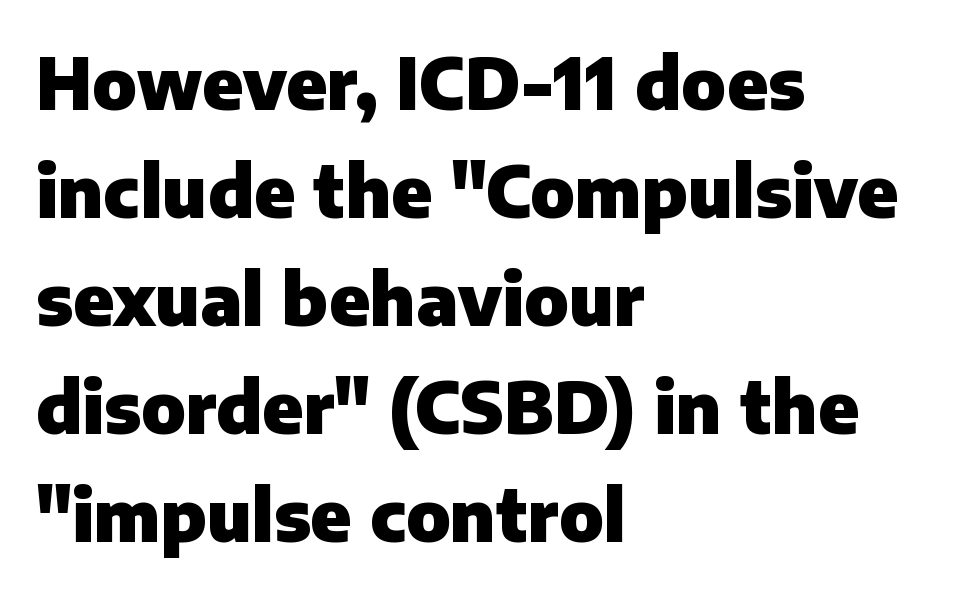
The image shows 71 px heavy sans-serif type, upright; set left-aligned, normal line spacing (1.52x), normal letter spacing, not underlined; low stroke contrast and a medium x-height.
